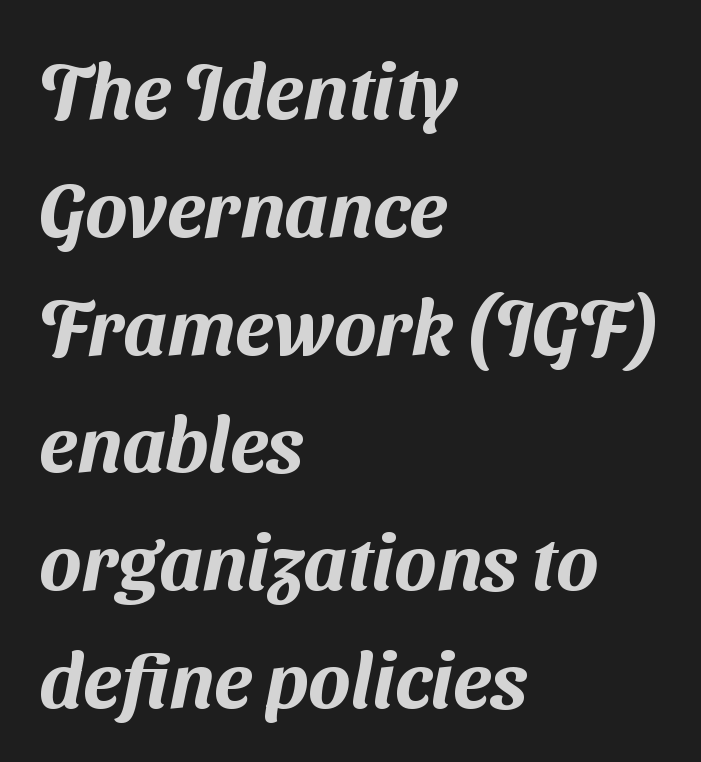
Q: Is the typeface a serif or a sans-serif typeface? A: Sans-serif.
Q: Is the text underlined? A: No.
Q: How is the paragraph aligned? A: Left-aligned.
Q: Is the spacing between letters normal or unusually wide? A: Normal.
Q: Is the spacing between lines tight, normal or loose? A: Normal.
Q: Width (condensed, normal, or wide)? A: Normal.
Q: Stroke contrast? A: Medium.
Q: x-height? A: Medium.
Q: Monospaced? A: No.
